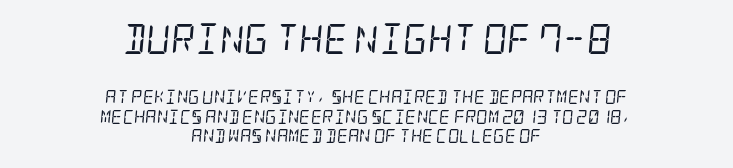
{"serif": "yes", "italic": "yes", "lean": "right", "slant_degrees": 5, "bold": "no", "weight": "regular", "width": "condensed", "stroke_contrast": "low", "x_height": "large", "underline": "no", "align": "center", "line_spacing": "normal", "line_spacing_ratio": 1.4, "letter_spacing": "normal", "letter_spacing_em": 0.0, "larger_block": "first", "size_ratio": 2.14, "glyph_px": 30}
